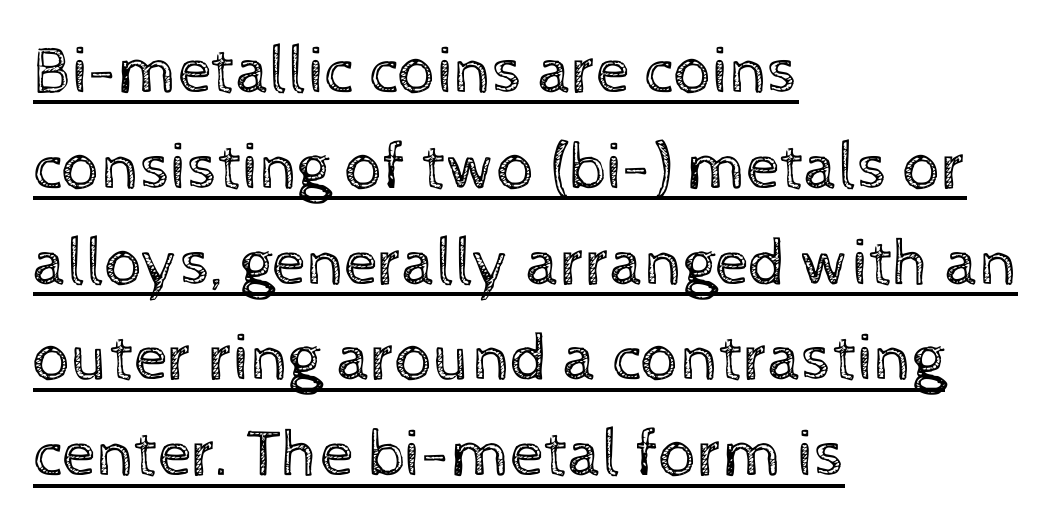
These lines were composed using upright roman letters. The letters look calm and open, with moderate or lighter stems. The leading is moderate, giving the passage an even texture. Note the varied advance widths — an 'i' is clearly narrower than an 'm'. The compositor pushed each line to the left boundary. Each line of the rendering has a horizontal stroke beneath the glyphs.
